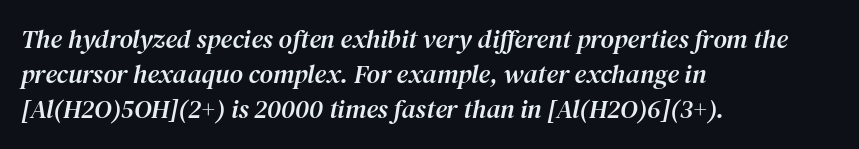
{"italic": "yes", "lean": "right", "slant_degrees": 12, "underline": "no", "align": "left", "line_spacing": "normal", "line_spacing_ratio": 1.35, "letter_spacing": "normal", "letter_spacing_em": 0.0, "glyph_px": 26}
